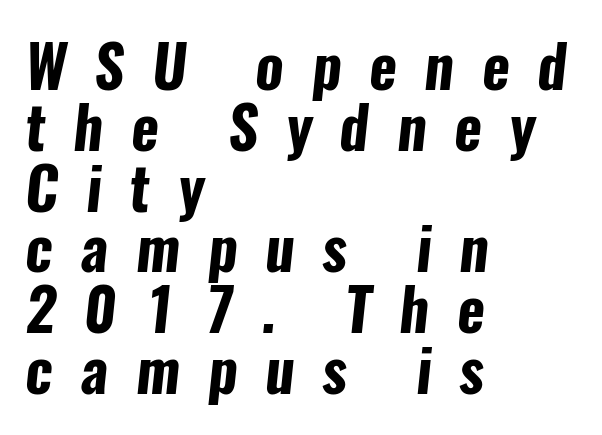
The image shows 59 px bold, condensed sans-serif type; set left-aligned, tight line spacing (1.03x), unusually wide letter spacing (+0.47 em), not underlined; low stroke contrast and a medium x-height.
